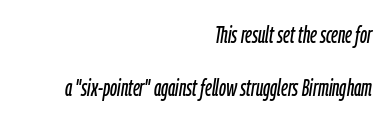
Style check: oblique. Tracking value appears to be zero — textbook default spacing. Descender tails drop into unmarked territory. These lines stand farther apart than default settings would place them. Alignment: flush right.
